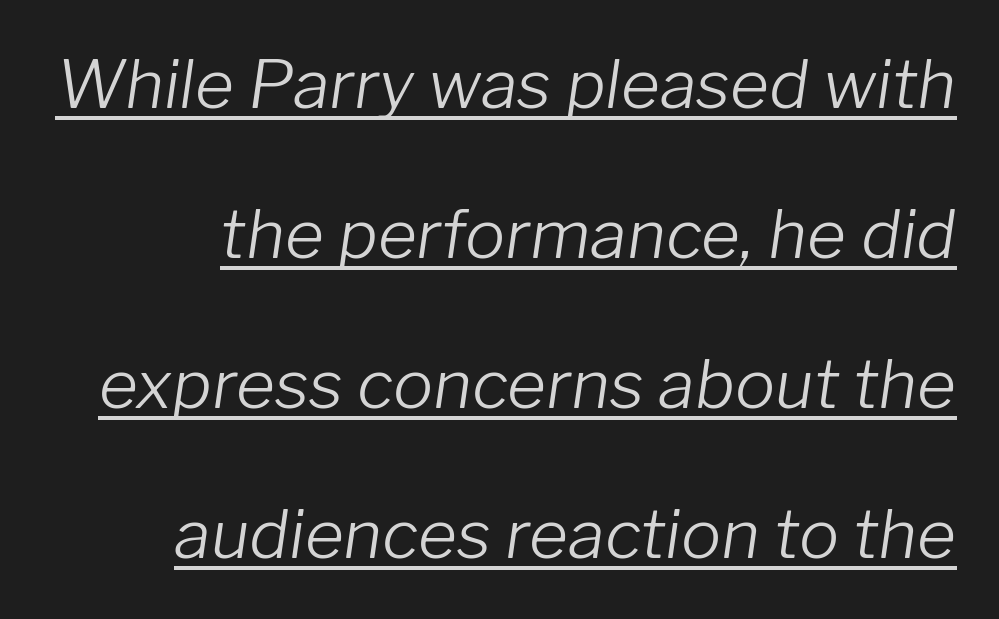
Whoever set this chose breathing room over compactness in the vertical rhythm. Stroke thickness stays within the range of a standard reading face or lighter. Glyph-to-glyph distance matches everyday printed text. Underlining? Definitely there. These lines are rendered in a variable-pitch font.
